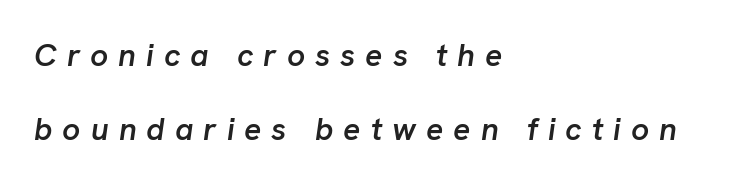
{"italic": "yes", "lean": "right", "slant_degrees": 8, "bold": "semi", "weight": "semibold", "width": "normal", "stroke_contrast": "low", "x_height": "medium", "monospaced": "no", "underline": "no", "align": "left", "line_spacing": "loose", "line_spacing_ratio": 2.31, "letter_spacing": "wide", "letter_spacing_em": 0.31, "glyph_px": 32}
